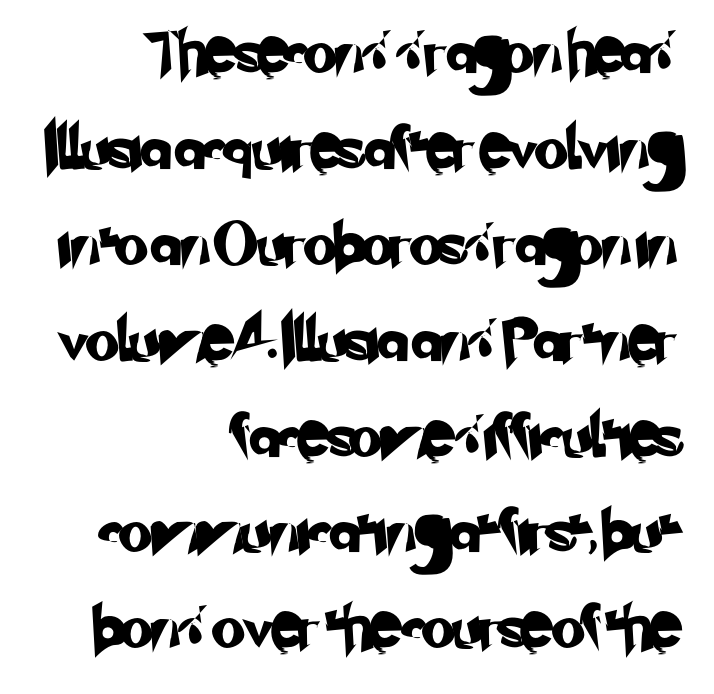
Q: Is the typeface a serif or a sans-serif typeface? A: Sans-serif.
Q: Is the text underlined? A: No.
Q: How is the paragraph aligned? A: Right-aligned.
Q: Is the spacing between letters normal or unusually wide? A: Normal.
Q: Is the spacing between lines tight, normal or loose? A: Loose.
Q: Width (condensed, normal, or wide)? A: Normal.
Q: Stroke contrast? A: Low.
Q: x-height? A: Small.
Q: Monospaced? A: No.
